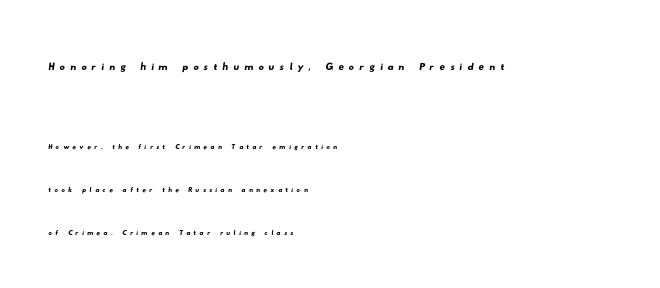
Top chunk: large. Bottom chunk: small. Whoever set this chose breathing room over compactness in the vertical rhythm. Left-aligned paragraph, ragged on the right. Plain, unruled lines of type.
